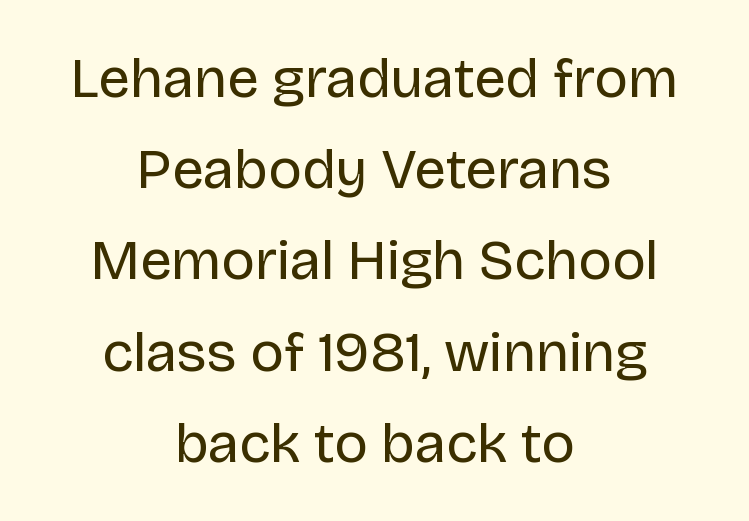
Quick note: underline off. Every stem runs plumb, perpendicular to the baseline. The paragraph shown floats in the horizontal middle. Think of a printed novel: that variable character pitch is what you see here. What stands out about the letter spacing? Nothing — it is the standard amount. Students, observe: this is what conventionally led text looks like.
